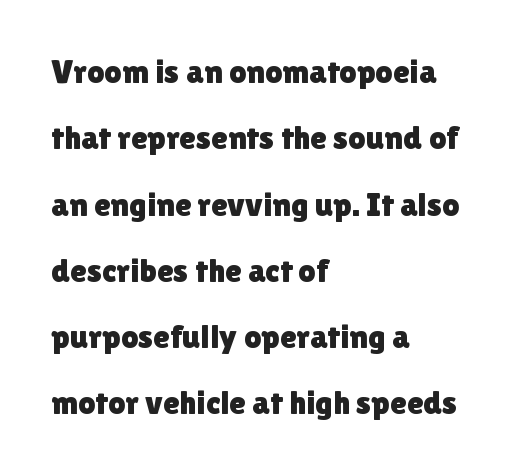
{"serif": "no", "italic": "no", "width": "normal", "x_height": "medium", "monospaced": "no", "underline": "no", "align": "left", "line_spacing": "loose", "line_spacing_ratio": 1.95, "letter_spacing": "normal", "letter_spacing_em": 0.0, "glyph_px": 34}
